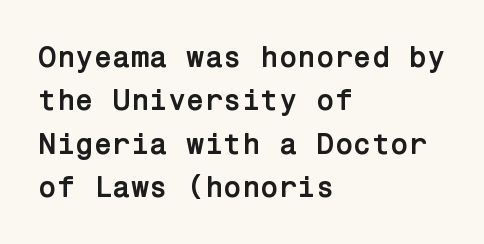
The image shows 30 px semibold sans-serif type, upright; set left-aligned, normal line spacing (1.45x), normal letter spacing, not underlined; low stroke contrast and a medium x-height.
